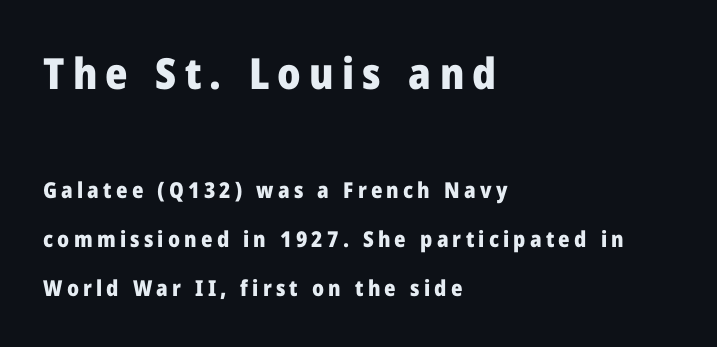
{"serif": "no", "italic": "no", "bold": "yes", "weight": "heavy", "width": "normal", "stroke_contrast": "low", "x_height": "medium", "monospaced": "no", "underline": "no", "align": "left", "line_spacing": "loose", "line_spacing_ratio": 2.24, "larger_block": "first", "size_ratio": 1.95, "glyph_px": 43}
